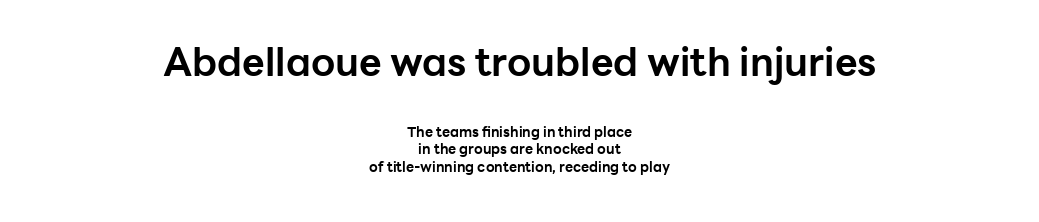
Stroke terminals: plain, sans-serif. No italicization has been applied; the sample stays upright. Reading down the block, each line starts at a different indent, mirrored at its end. Notice how thick the strokes are: this is what a full bold looks like. The letters advance in unequal steps, a hallmark of proportional type.
